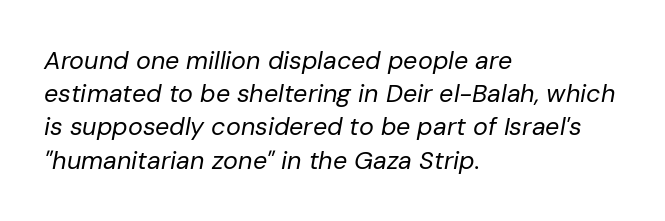
{"italic": "yes", "lean": "right", "slant_degrees": 10, "bold": "no", "underline": "no", "align": "left", "line_spacing": "normal", "line_spacing_ratio": 1.33, "letter_spacing": "normal", "letter_spacing_em": 0.0, "glyph_px": 25}
